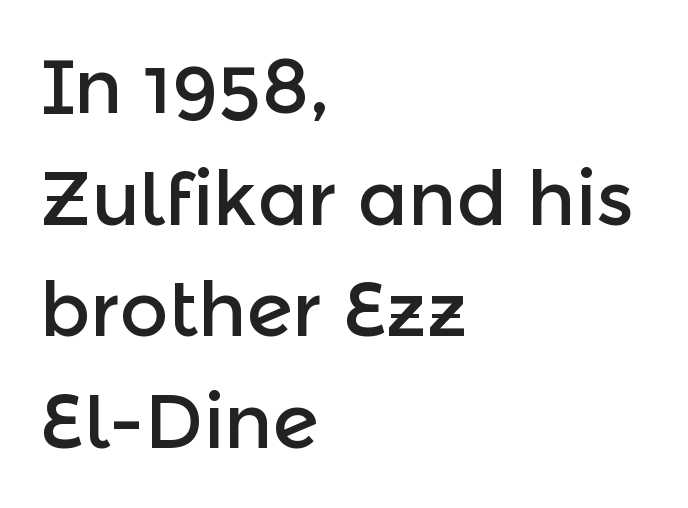
The image shows 75 px sans-serif type, upright; set left-aligned, normal line spacing (1.49x), normal letter spacing, not underlined; a medium x-height.
